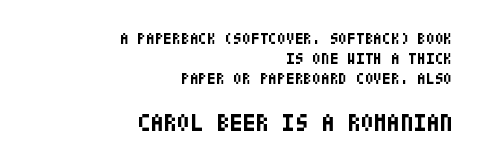
Q: Is the text bold? A: Yes.
Q: Is the text italic (slanted)? A: No, it is upright.
Q: Is the text underlined? A: No.
Q: How is the paragraph aligned? A: Right-aligned.
Q: Is the spacing between letters normal or unusually wide? A: Normal.
Q: Which block of text is set in a larger size, the first (top) or the second (bottom)? A: The second (bottom) one.
